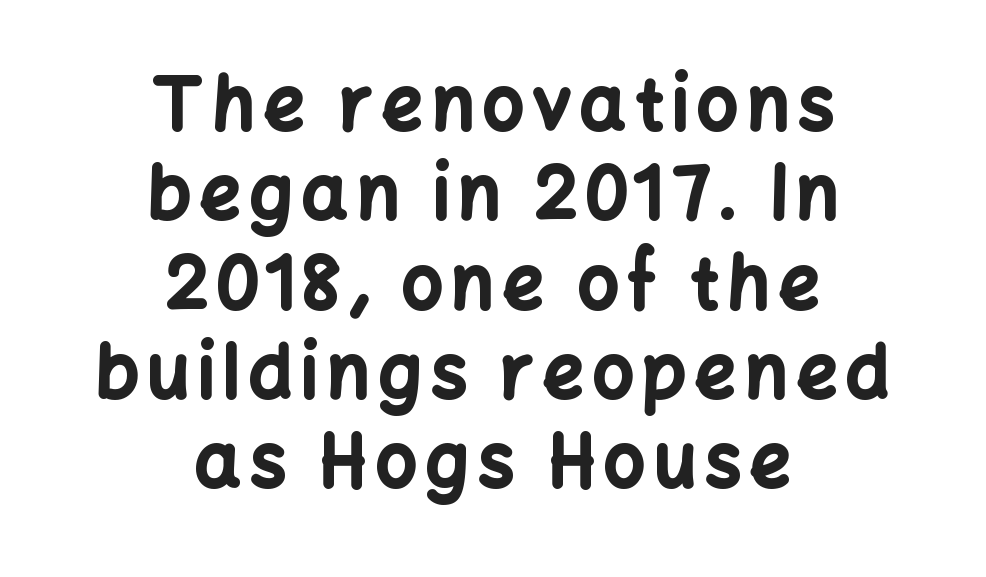
This sample uses a sans-serif face. Heft: maximum for text — a bold. Think of a printed novel: that variable character pitch is what you see here. Visually the block forms a symmetrical silhouette, jagged on both flanks. Underlining? Definitely not there.
